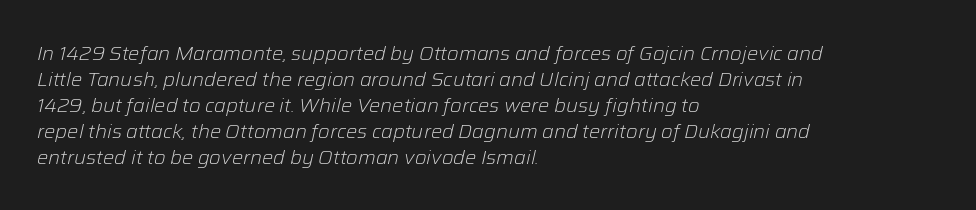
No letter is thick-stroked: the sample isn't bold. Just letters on the line, the space beneath them empty. You could call the tracking neutral — neither tight nor loose. A typesetter would call this leading conventional body-copy spacing.
